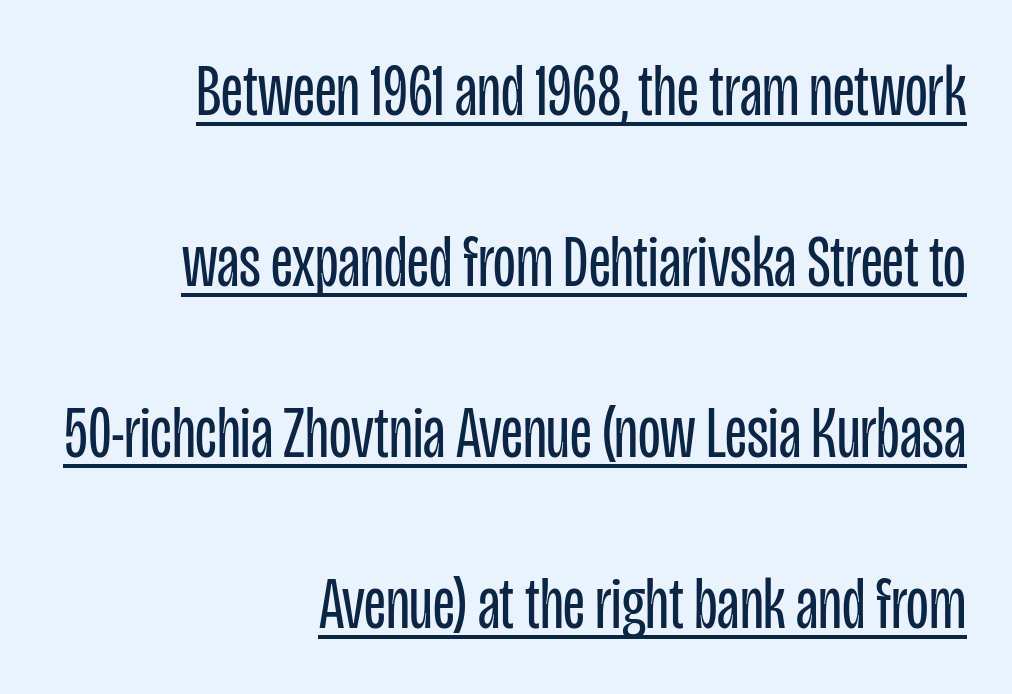
{"serif": "no", "italic": "no", "bold": "no", "weight": "regular", "width": "condensed", "stroke_contrast": "low", "x_height": "large", "monospaced": "no", "underline": "yes", "align": "right", "line_spacing": "loose", "line_spacing_ratio": 2.31, "letter_spacing": "normal", "letter_spacing_em": 0.0, "glyph_px": 74}
